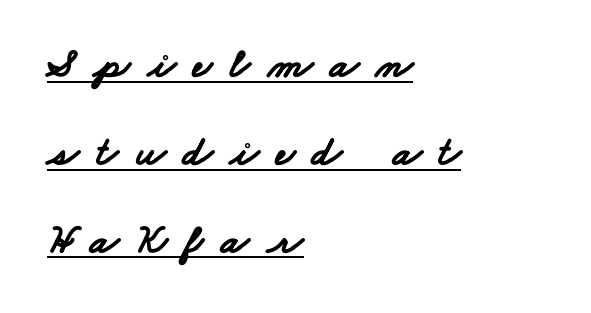
Q: Is the text bold? A: Yes.
Q: Is the typeface a serif or a sans-serif typeface? A: Sans-serif.
Q: Is the text underlined? A: Yes.
Q: How is the paragraph aligned? A: Left-aligned.
Q: Is the spacing between letters normal or unusually wide? A: Unusually wide.
Q: Is the spacing between lines tight, normal or loose? A: Loose.
Q: Width (condensed, normal, or wide)? A: Wide.
Q: Stroke contrast? A: Low.
Q: x-height? A: Small.
Q: Monospaced? A: No.
